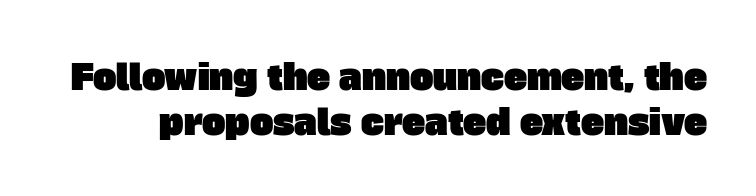
The image shows 35 px sans-serif type; set normal line spacing (1.3x), normal letter spacing, not underlined; low stroke contrast and a large x-height.
